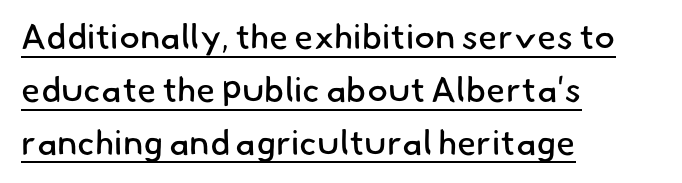
{"serif": "no", "bold": "no", "weight": "regular", "width": "normal", "stroke_contrast": "low", "x_height": "small", "monospaced": "no", "underline": "yes", "align": "left", "line_spacing": "normal", "line_spacing_ratio": 1.51, "letter_spacing": "normal", "letter_spacing_em": 0.0, "glyph_px": 35}
